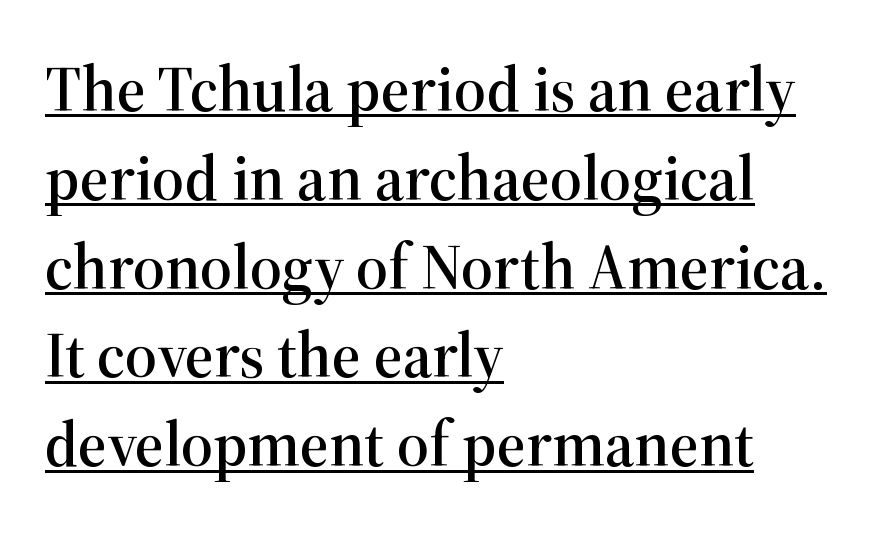
{"serif": "yes", "italic": "no", "width": "normal", "stroke_contrast": "high", "x_height": "medium", "monospaced": "no", "underline": "yes", "align": "left", "line_spacing": "normal", "line_spacing_ratio": 1.41, "letter_spacing": "normal", "letter_spacing_em": 0.0, "glyph_px": 63}
